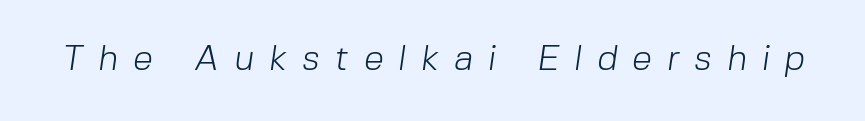
Q: Is the text bold? A: No.
Q: Is the typeface a serif or a sans-serif typeface? A: Sans-serif.
Q: Is the text underlined? A: No.
Q: Is the spacing between letters normal or unusually wide? A: Unusually wide.
Q: Width (condensed, normal, or wide)? A: Normal.
Q: Stroke contrast? A: Low.
Q: x-height? A: Medium.
Q: Monospaced? A: No.
